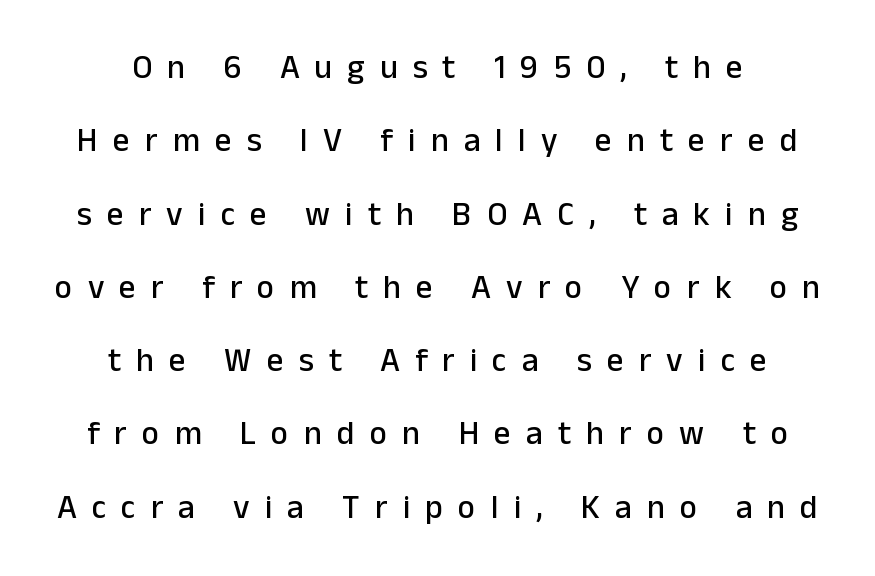
The image shows 33 px sans-serif type, upright; set centered, loose line spacing (2.22x), unusually wide letter spacing (+0.46 em), not underlined; low stroke contrast and a medium x-height.
